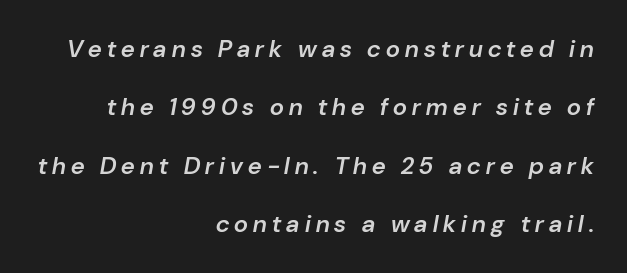
The gap between lines stays unmarked. What's the leading like? Stretched, with rows far apart. Notice how the stems are inclined rather than vertical — that's the hallmark of italics. These lines carry some extra weight — a demibold, not a full bold. This sample is right-justified, so line beginnings fall wherever the words allow.
